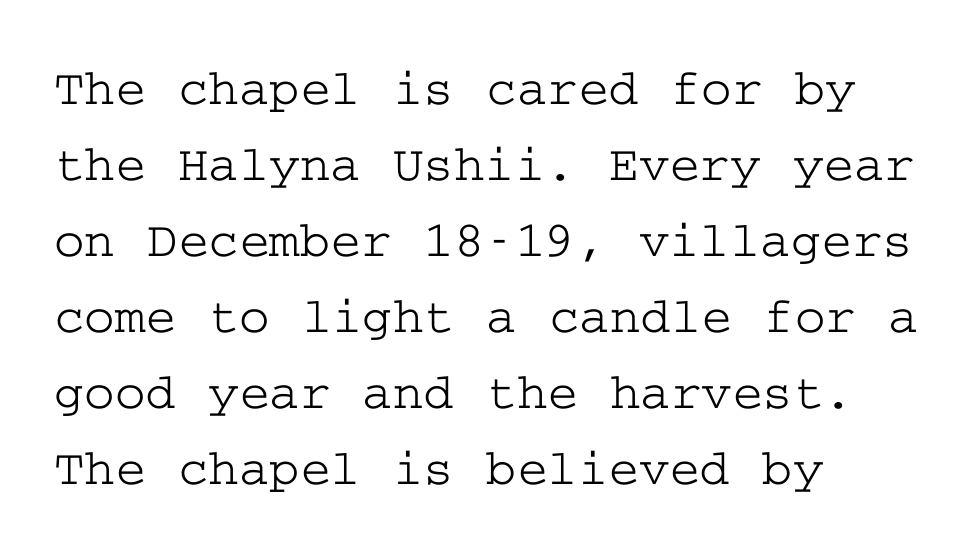
Horizontally, the lines are justified to the leading edge only. The rendering shows small feet on the letterforms — a serif design. A typesetter would call this leading conventional body-copy spacing. Every stem runs plumb, perpendicular to the baseline.
